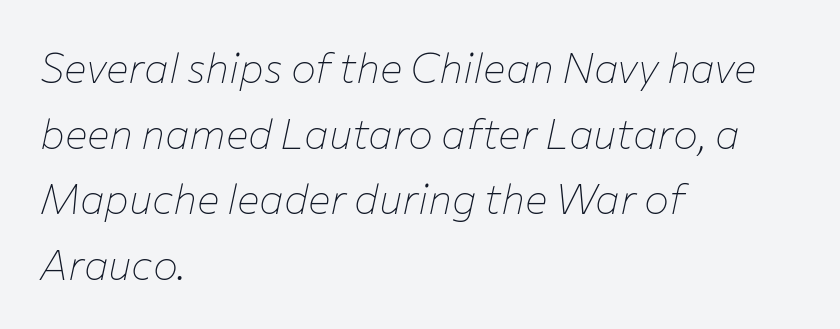
{"italic": "yes", "lean": "right", "slant_degrees": 12, "bold": "no", "weight": "thin", "width": "normal", "stroke_contrast": "low", "x_height": "medium", "monospaced": "no", "underline": "no", "align": "left", "line_spacing": "normal", "line_spacing_ratio": 1.56, "letter_spacing": "normal", "letter_spacing_em": 0.0, "glyph_px": 42}
